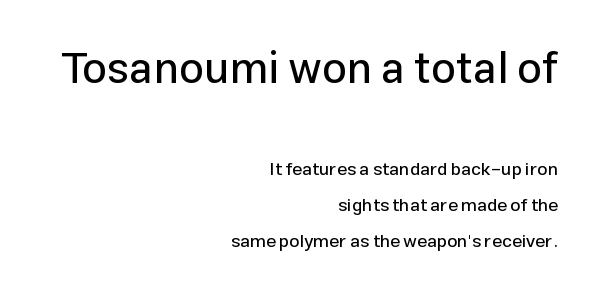
The space between consecutive lines is lavish. No word sits above an underline. Does the copy run flush right? Yes — the right margin is perfectly even. Character widths vary here, with narrow letters taking less room than wide ones. Vertical strokes here are truly vertical. Spacing between characters is what you'd get straight out of the box.
